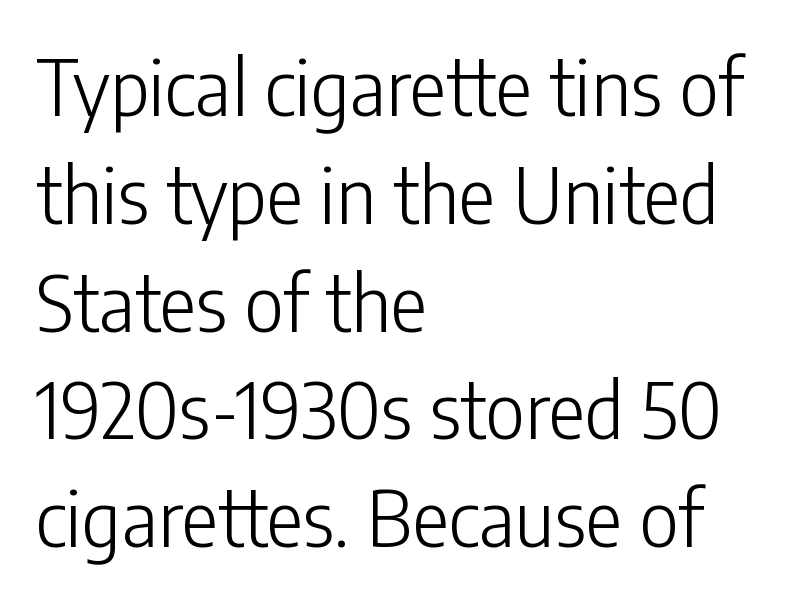
Horizontally, the lines are justified to the leading edge only. These glyphs show unthickened strokes, regular width or finer. Compared with typical paragraphs, the rows here are spaced about the same. The letters stand straight up with perfectly vertical stems. The horizontal fit of the characters is conventional and even. The gap between lines stays unmarked.
